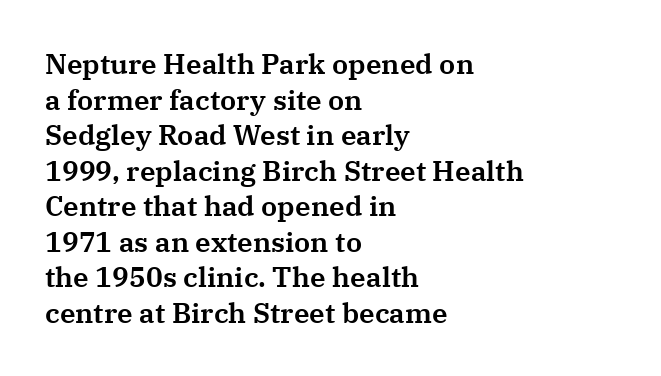
Posture: upright roman. This is serif lettering, the kind often seen in printed books. What's the leading like? Ordinary, nothing unusual. What stands out about the letter spacing? Nothing — it is the standard amount. No word sits above an underline. The paragraph shown leans on its left margin.
